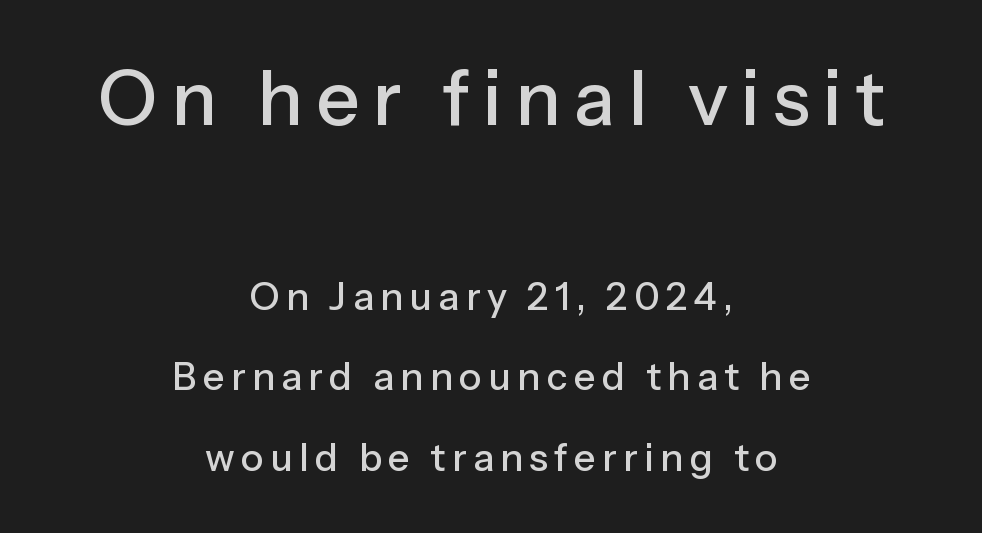
The image shows 76 px sans-serif type, upright; set centered, loose line spacing (2.12x), not underlined; the first (top) block is 2.0x larger; low stroke contrast and a medium x-height.
